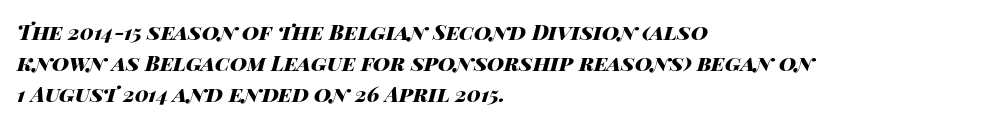
{"italic": "yes", "lean": "right", "slant_degrees": 14, "bold": "yes", "underline": "no", "align": "left", "line_spacing": "normal", "line_spacing_ratio": 1.48, "letter_spacing": "normal", "letter_spacing_em": 0.0, "glyph_px": 21}
